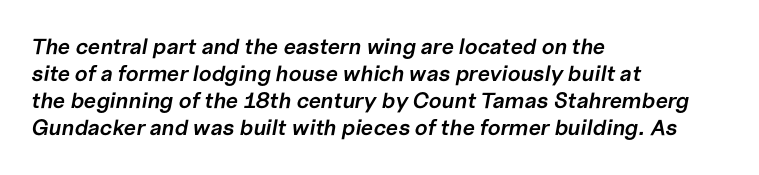
The tracking reads as untouched default to a designer's eye. Strokes here are thickened, but only to semibold level. Is the type slanted? Yes — the strokes lean at a clear angle. Bare-footed words on every line. Short and long lines alike share a common starting point at left.
